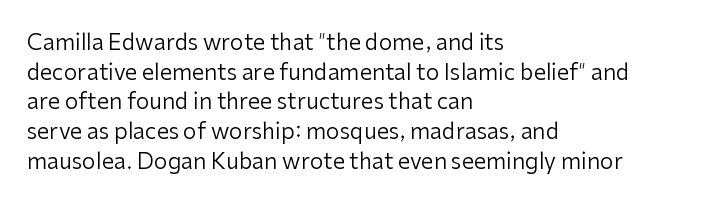
Unmarked baselines from the first word to the last. The designer left line spacing at the default. The rendering anchors every line to the left-hand side. The gaps between neighbouring characters are ordinary and unremarkable. The type sits square on the baseline with zero lean.
